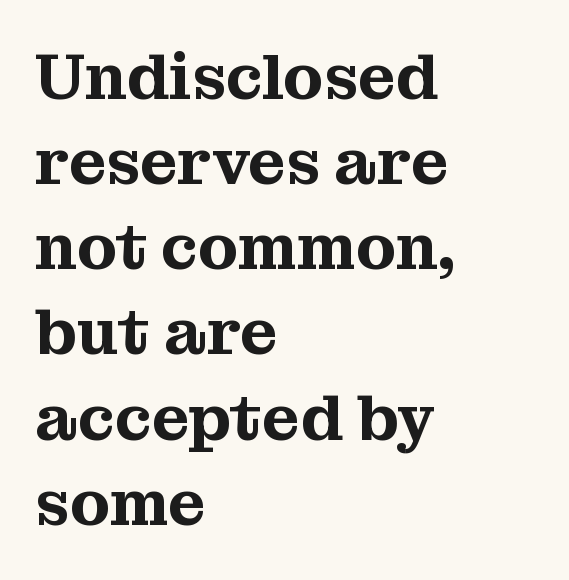
Q: Is the text italic (slanted)? A: No, it is upright.
Q: Is the typeface a serif or a sans-serif typeface? A: Serif.
Q: Is the text underlined? A: No.
Q: How is the paragraph aligned? A: Left-aligned.
Q: Is the spacing between letters normal or unusually wide? A: Normal.
Q: Is the spacing between lines tight, normal or loose? A: Normal.
Q: Width (condensed, normal, or wide)? A: Normal.
Q: Stroke contrast? A: Medium.
Q: x-height? A: Medium.
Q: Monospaced? A: No.
